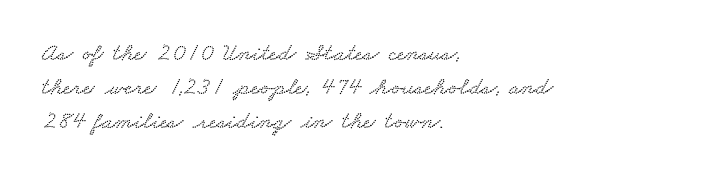
Q: Is the text underlined? A: No.
Q: How is the paragraph aligned? A: Left-aligned.
Q: Is the spacing between letters normal or unusually wide? A: Normal.
Q: Is the spacing between lines tight, normal or loose? A: Normal.
